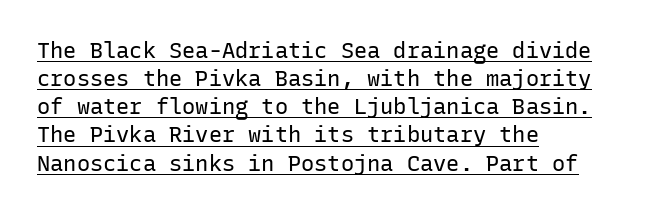
Weight class: somewhere from thin through regular. Horizontal bands of white between lines are of average thickness. Nope, not italic — everything's standing straight. Glance below the letters and you will spot a drawn line. Observe the ordinary spacing: letters are neighbours, not strangers. Is the block centered? No — it sits flush against the left margin.
